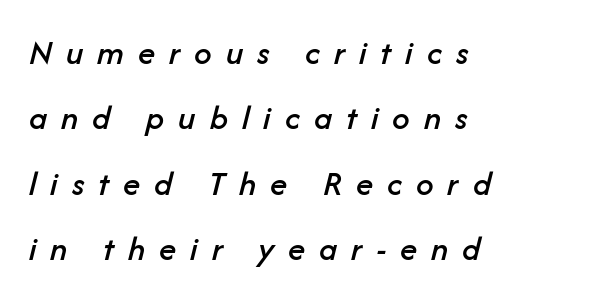
Q: Is the text italic (slanted)? A: Yes, it leans right by about 14 degrees.
Q: Is the text underlined? A: No.
Q: How is the paragraph aligned? A: Left-aligned.
Q: Is the spacing between letters normal or unusually wide? A: Unusually wide.
Q: Width (condensed, normal, or wide)? A: Normal.
Q: Stroke contrast? A: Low.
Q: x-height? A: Medium.
Q: Monospaced? A: No.
